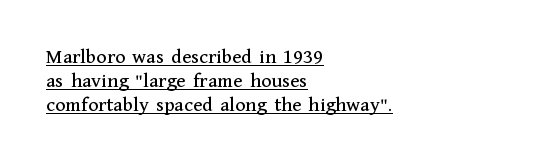
{"italic": "no", "underline": "yes", "align": "left", "line_spacing": "tight", "line_spacing_ratio": 1.14, "letter_spacing": "normal", "letter_spacing_em": 0.0, "glyph_px": 21}
